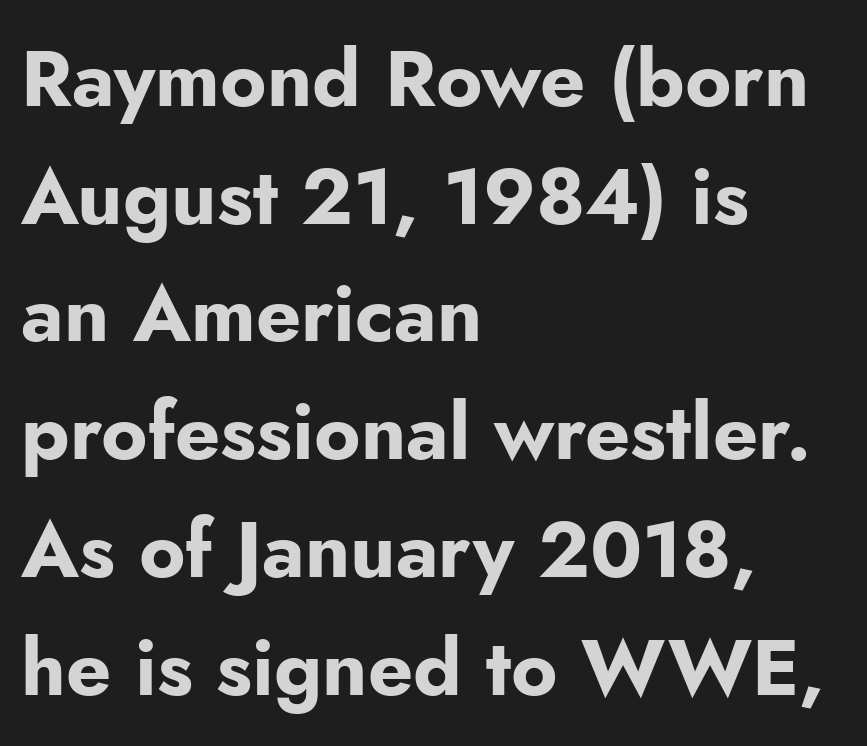
{"serif": "no", "italic": "no", "bold": "yes", "weight": "bold", "width": "normal", "stroke_contrast": "low", "x_height": "small", "monospaced": "no", "underline": "no", "align": "left", "line_spacing": "normal", "line_spacing_ratio": 1.49, "letter_spacing": "normal", "letter_spacing_em": 0.0, "glyph_px": 79}
